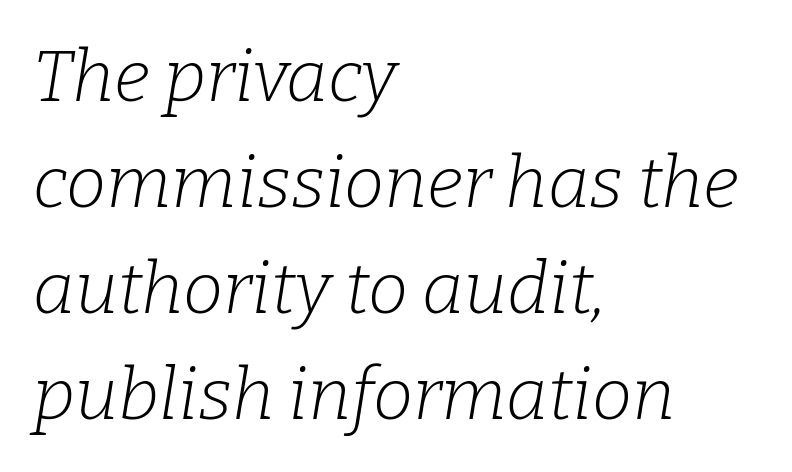
The image shows 72 px light serif type, italic (leaning right); set left-aligned, normal line spacing (1.47x), normal letter spacing, not underlined; low stroke contrast and a medium x-height.
